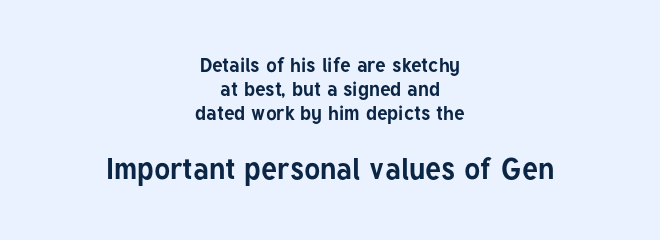
Descenders hang freely into open space. Each glyph is drawn with heavy, bold strokes. Is there any slant? The stems are plumb. Does the copy run flush right? No — it is centered line by line. The rendering enlarges the type as you move from the upper chunk to the lower.
